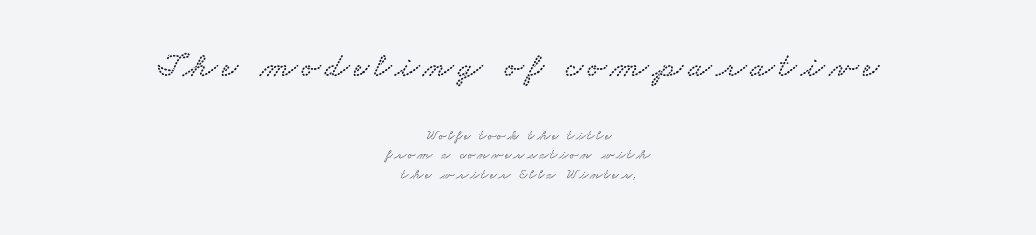
{"serif": "yes", "width": "wide", "stroke_contrast": "low", "x_height": "small", "monospaced": "no", "underline": "no", "align": "center", "line_spacing": "normal", "line_spacing_ratio": 1.39, "larger_block": "first", "size_ratio": 2.5, "glyph_px": 35}
